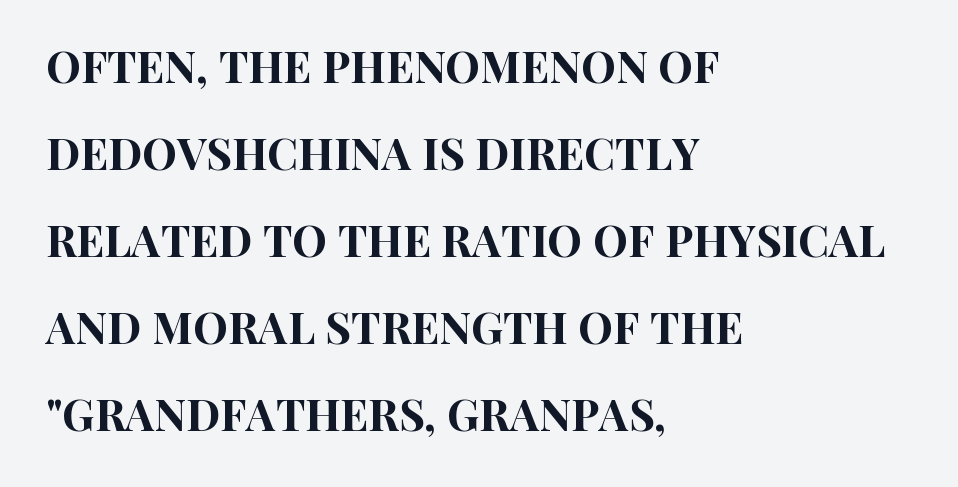
Regarding serifs, this sample does without them. This sample uses an upright cut, with every glyph sitting square on the baseline. In terms of leading, this rendering errs on the spacious side. Has an underline been added? It has not. Typeset ragged right — the left edge is the straight one. The face used here is proportionally spaced, like ordinary book or web type.
